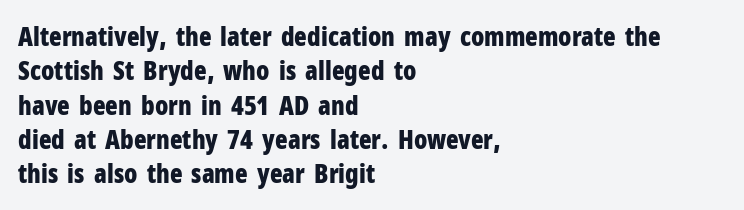
{"italic": "no", "bold": "yes", "underline": "no", "align": "left", "line_spacing": "normal", "line_spacing_ratio": 1.32, "letter_spacing": "normal", "letter_spacing_em": 0.0, "glyph_px": 26}
